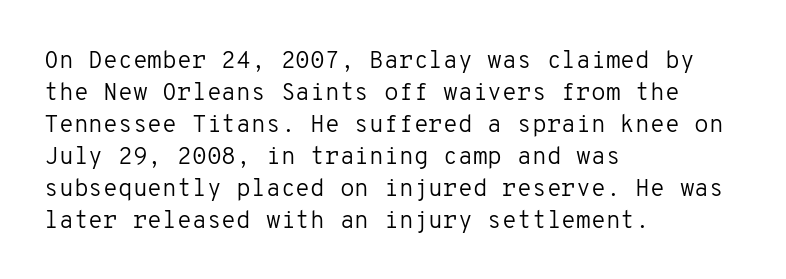
{"italic": "no", "bold": "no", "underline": "no", "align": "left", "line_spacing": "normal", "line_spacing_ratio": 1.33, "letter_spacing": "normal", "letter_spacing_em": 0.0, "glyph_px": 24}
